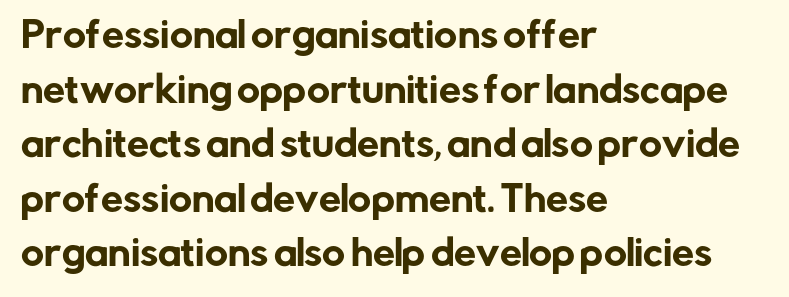
The typesetter chose a ragged-right arrangement here. Unmarked baselines from the first word to the last. Characters follow at the spacing the type designer built in. Characters remain perfectly vertical along every line. Looks like regular typesetting: each glyph gets only the width it needs.
